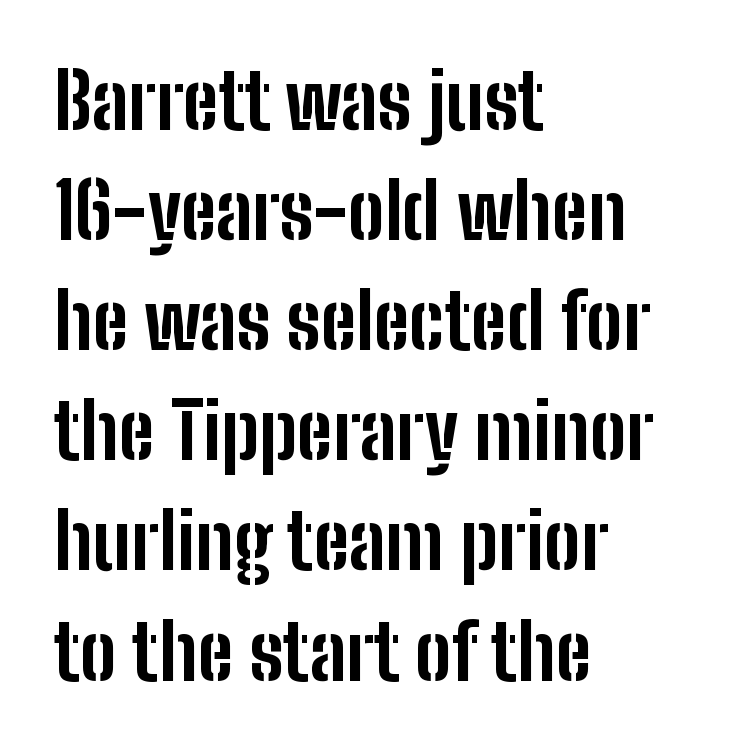
Q: Is the text bold? A: Yes.
Q: Is the text italic (slanted)? A: No, it is upright.
Q: Is the typeface a serif or a sans-serif typeface? A: Sans-serif.
Q: Is the text underlined? A: No.
Q: How is the paragraph aligned? A: Left-aligned.
Q: Is the spacing between letters normal or unusually wide? A: Normal.
Q: Is the spacing between lines tight, normal or loose? A: Normal.
Q: Width (condensed, normal, or wide)? A: Condensed.
Q: Stroke contrast? A: Low.
Q: x-height? A: Medium.
Q: Monospaced? A: No.
